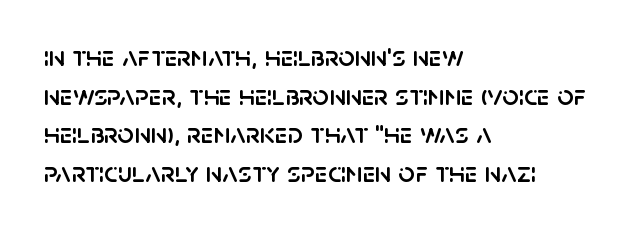
Q: Is the text italic (slanted)? A: No, it is upright.
Q: Is the typeface a serif or a sans-serif typeface? A: Sans-serif.
Q: Is the text underlined? A: No.
Q: How is the paragraph aligned? A: Left-aligned.
Q: Is the spacing between letters normal or unusually wide? A: Normal.
Q: Is the spacing between lines tight, normal or loose? A: Normal.
Q: Width (condensed, normal, or wide)? A: Normal.
Q: Stroke contrast? A: Low.
Q: x-height? A: Large.
Q: Monospaced? A: No.
